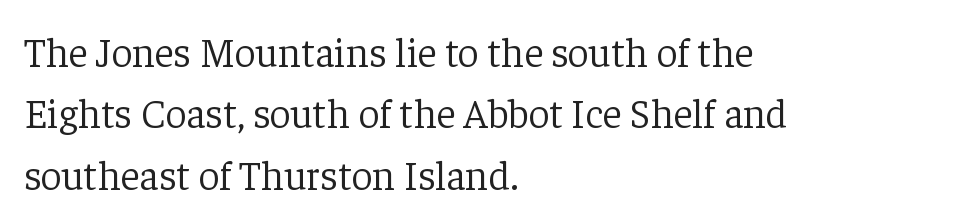
{"serif": "yes", "italic": "no", "bold": "no", "weight": "light", "width": "normal", "stroke_contrast": "low", "x_height": "medium", "monospaced": "no", "underline": "no", "align": "left", "line_spacing": "normal", "line_spacing_ratio": 1.5, "letter_spacing": "normal", "letter_spacing_em": 0.0, "glyph_px": 41}
